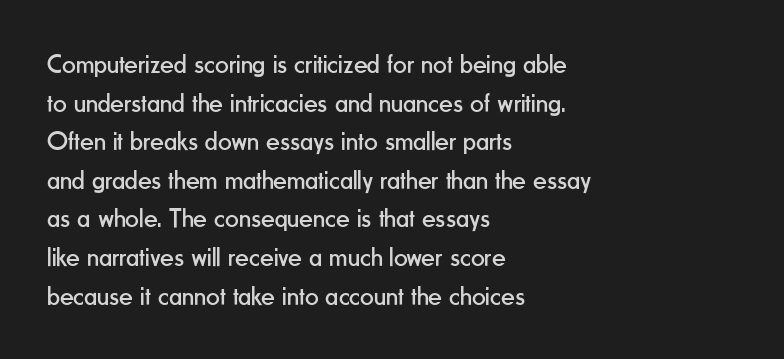
Stroke thickness stays within the range of a standard reading face or lighter. Notice how descenders clear the ascenders below comfortably — that's standard leading. There is no visible air inserted between adjacent glyphs. Casual observation: everything's shoved over to the left. The specimen omits any rule beneath the text block's lines. The letters stand straight up with perfectly vertical stems.
